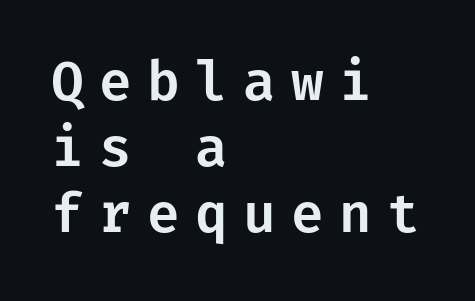
Q: Is the text italic (slanted)? A: No, it is upright.
Q: Is the typeface a serif or a sans-serif typeface? A: Sans-serif.
Q: Is the text underlined? A: No.
Q: How is the paragraph aligned? A: Left-aligned.
Q: Is the spacing between letters normal or unusually wide? A: Unusually wide.
Q: Is the spacing between lines tight, normal or loose? A: Normal.
Q: Width (condensed, normal, or wide)? A: Normal.
Q: Stroke contrast? A: Low.
Q: x-height? A: Medium.
